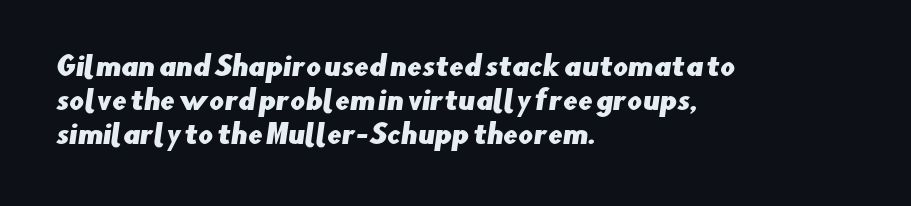
{"underline": "no", "align": "left", "line_spacing": "normal", "line_spacing_ratio": 1.31, "letter_spacing": "normal", "letter_spacing_em": 0.0, "glyph_px": 26}
